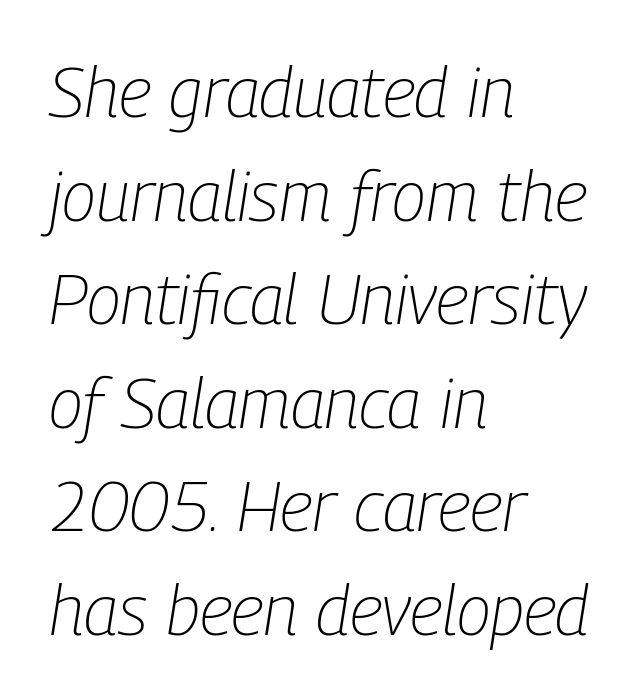
Q: Is the text bold? A: No.
Q: Is the text italic (slanted)? A: Yes, it leans right by about 9 degrees.
Q: Is the text underlined? A: No.
Q: How is the paragraph aligned? A: Left-aligned.
Q: Is the spacing between letters normal or unusually wide? A: Normal.
Q: Is the spacing between lines tight, normal or loose? A: Normal.
Q: Width (condensed, normal, or wide)? A: Condensed.
Q: Stroke contrast? A: Low.
Q: x-height? A: Medium.
Q: Monospaced? A: No.
